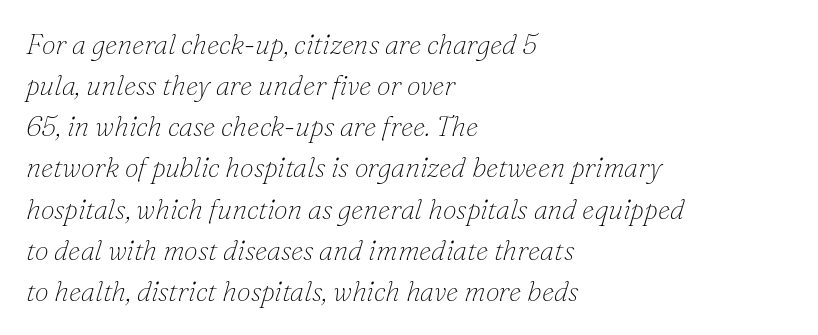
{"serif": "yes", "italic": "yes", "lean": "right", "slant_degrees": 16, "bold": "no", "weight": "thin", "width": "normal", "stroke_contrast": "low", "x_height": "small", "monospaced": "no", "underline": "no", "align": "left", "line_spacing": "normal", "line_spacing_ratio": 1.47, "letter_spacing": "normal", "letter_spacing_em": 0.0, "glyph_px": 28}
